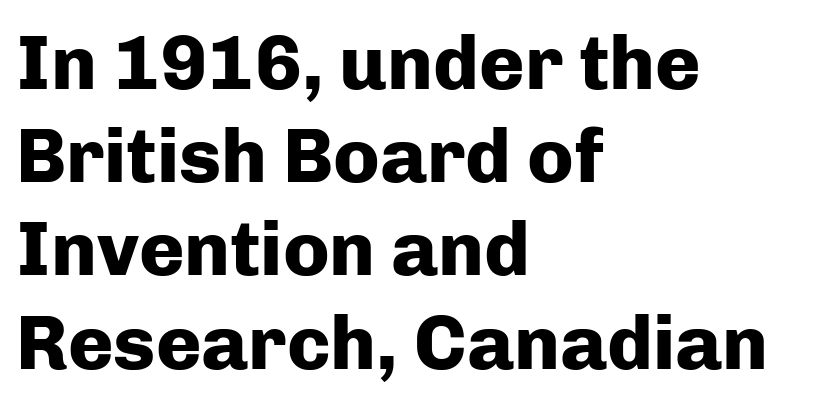
{"serif": "no", "italic": "no", "bold": "yes", "weight": "heavy", "width": "normal", "stroke_contrast": "low", "x_height": "medium", "monospaced": "no", "underline": "no", "align": "left", "line_spacing_ratio": 1.21, "letter_spacing": "normal", "letter_spacing_em": 0.0, "glyph_px": 77}
